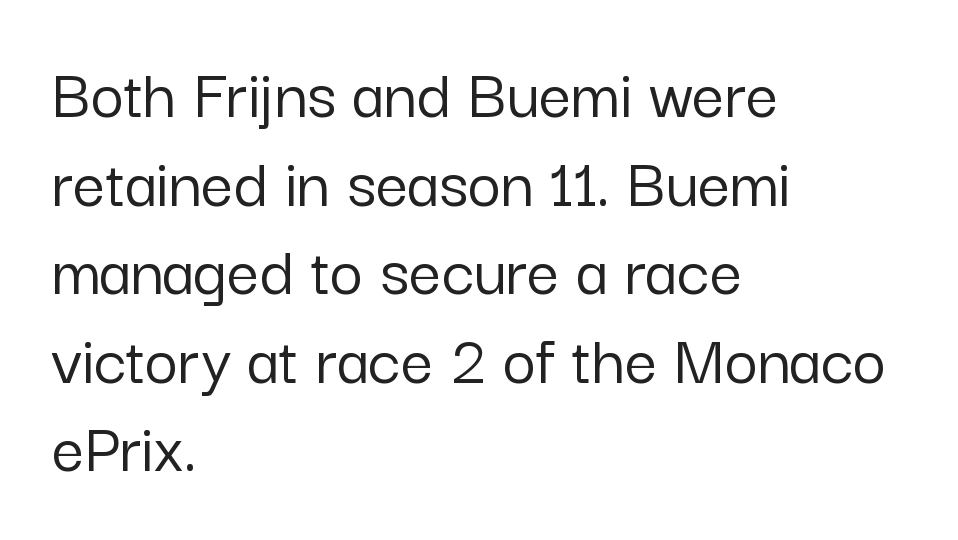
A student would call this left alignment; a typographer would say flush left, rag right. Characters follow at the spacing the type designer built in. Serif or sans? Sans — the stroke terminals are bare. Upright lettering throughout. The passage shown is typed in a proportional face where columns would drift. Unmarked baselines from the first word to the last.
